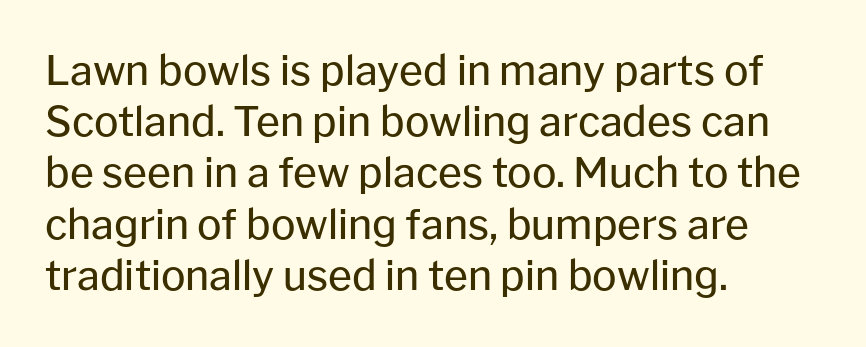
The image shows 41 px regular-weight sans-serif type, upright; set left-aligned, normal line spacing (1.25x), normal letter spacing, not underlined; low stroke contrast and a medium x-height.
